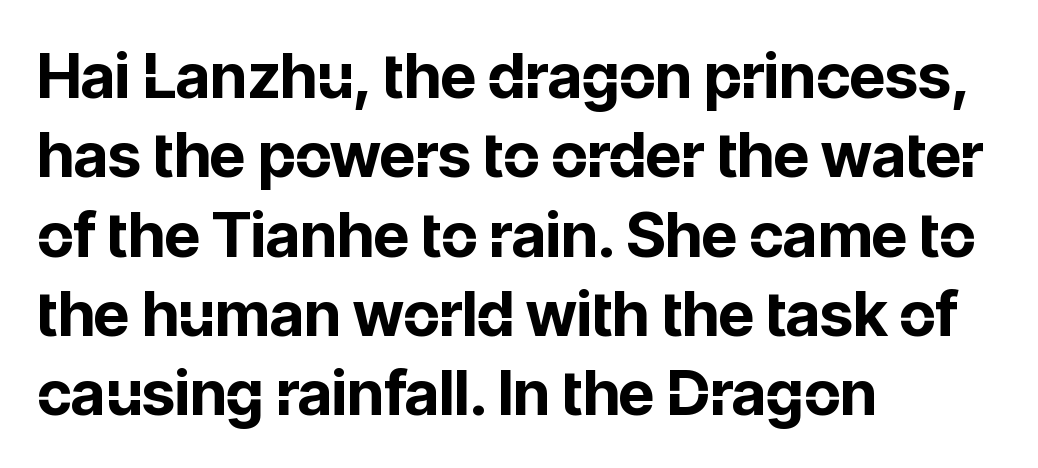
{"serif": "no", "italic": "no", "bold": "yes", "weight": "bold", "width": "normal", "stroke_contrast": "low", "x_height": "medium", "monospaced": "no", "underline": "no", "align": "left", "line_spacing": "normal", "line_spacing_ratio": 1.28, "letter_spacing": "normal", "letter_spacing_em": 0.0, "glyph_px": 62}
